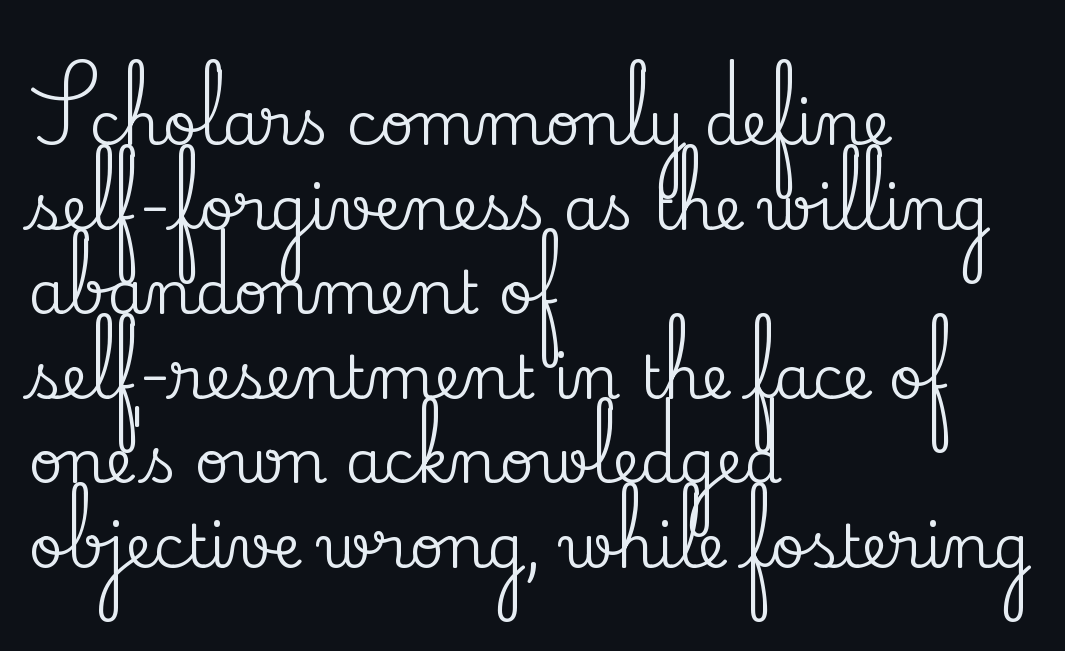
The image shows 60 px serif type, upright; set left-aligned, normal line spacing (1.41x), normal letter spacing, not underlined; medium stroke contrast and a small x-height.
